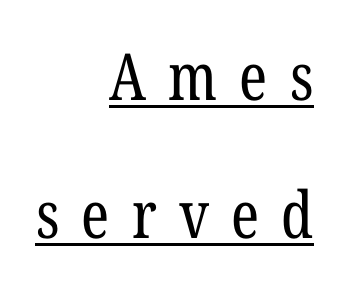
Q: Is the text bold? A: No.
Q: Is the text italic (slanted)? A: No, it is upright.
Q: Is the typeface a serif or a sans-serif typeface? A: Serif.
Q: Is the text underlined? A: Yes.
Q: How is the paragraph aligned? A: Right-aligned.
Q: Is the spacing between letters normal or unusually wide? A: Unusually wide.
Q: Is the spacing between lines tight, normal or loose? A: Loose.
Q: Width (condensed, normal, or wide)? A: Condensed.
Q: Stroke contrast? A: Low.
Q: x-height? A: Medium.
Q: Monospaced? A: No.
